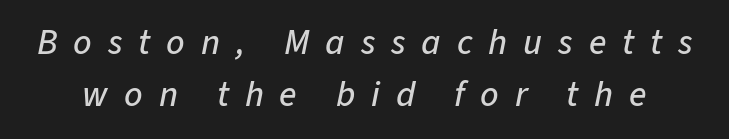
The face used here is proportionally spaced, like ordinary book or web type. The type is letterspaced generously, with wide tracking. The typography opts for an oblique posture over an upright one. Anything drawn beneath the words? Only blank space. The passage shown stacks its lines at a standard gap.
